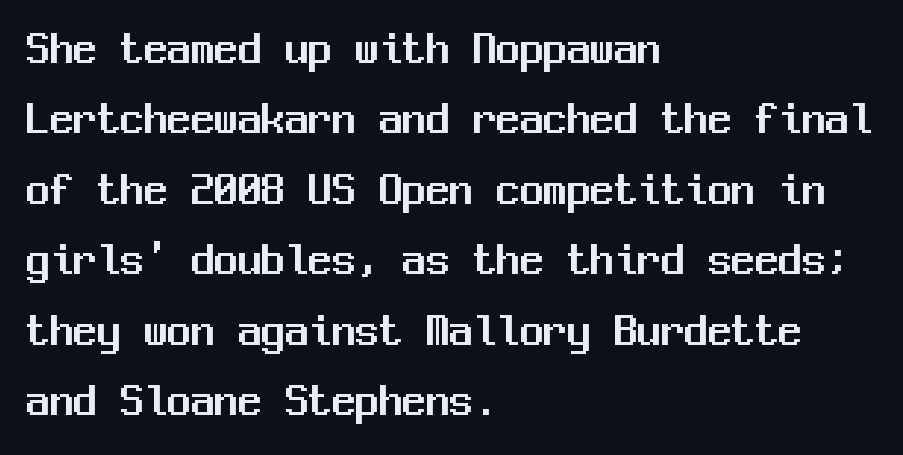
Posture: straight, roman, zero tilt. Whoever set this chose a conventional vertical rhythm. The face used here is monospaced, like something from a code editor. Unlike a traditional serif, this face leaves its strokes unadorned.
